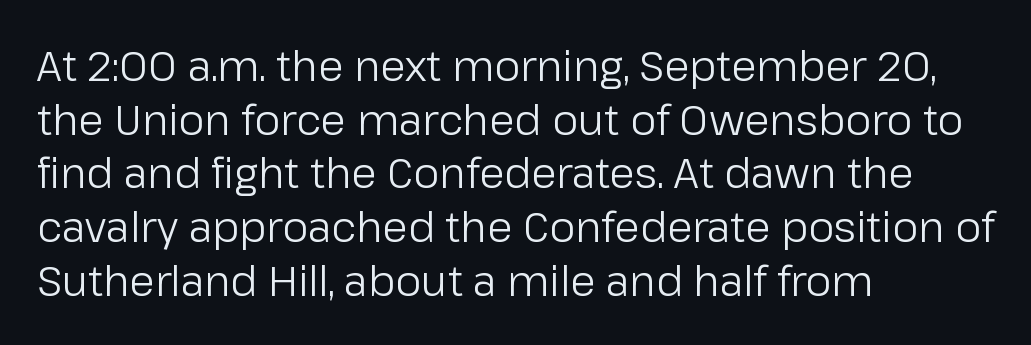
Q: Is the text bold? A: No.
Q: Is the text italic (slanted)? A: No, it is upright.
Q: Is the typeface a serif or a sans-serif typeface? A: Sans-serif.
Q: Is the text underlined? A: No.
Q: How is the paragraph aligned? A: Left-aligned.
Q: Is the spacing between letters normal or unusually wide? A: Normal.
Q: Is the spacing between lines tight, normal or loose? A: Normal.
Q: Width (condensed, normal, or wide)? A: Normal.
Q: Stroke contrast? A: Low.
Q: x-height? A: Medium.
Q: Monospaced? A: No.
